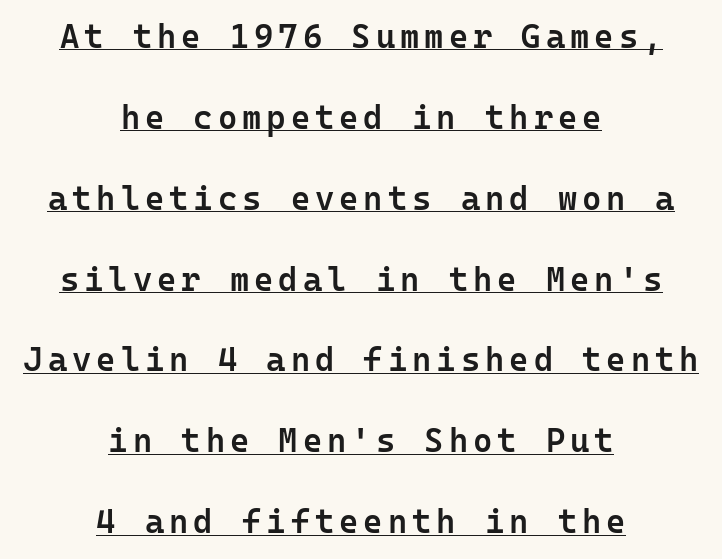
The image shows 33 px semibold sans-serif type, upright, monospaced; set centered, loose line spacing (2.45x), underlined; low stroke contrast and a medium x-height.
